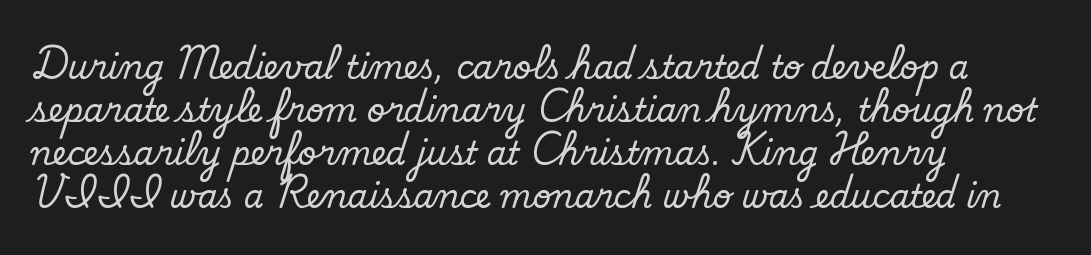
The image shows 32 px regular-weight sans-serif type; set left-aligned, normal line spacing (1.34x), normal letter spacing, not underlined; low stroke contrast and a small x-height.
